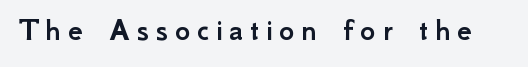
Q: Is the text italic (slanted)? A: No, it is upright.
Q: Is the typeface a serif or a sans-serif typeface? A: Sans-serif.
Q: Is the text underlined? A: No.
Q: Is the spacing between letters normal or unusually wide? A: Unusually wide.
Q: Width (condensed, normal, or wide)? A: Normal.
Q: Stroke contrast? A: Low.
Q: x-height? A: Small.
Q: Monospaced? A: No.
